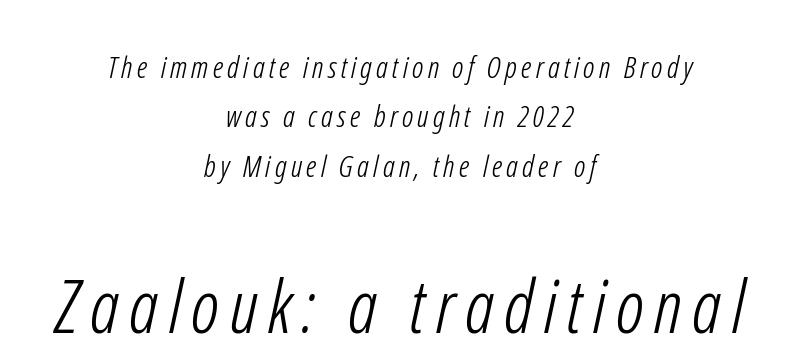
Anything drawn beneath the words? Only blank space. This reads as an unemphasized weight, regular at the heaviest. Two sizes are in play, and the larger belongs to the second block. Compared with typical paragraphs, the rows here are spaced about the same. The rendering uses natural spacing where letterforms have individual widths. Typeset on center — no edge is straight.
